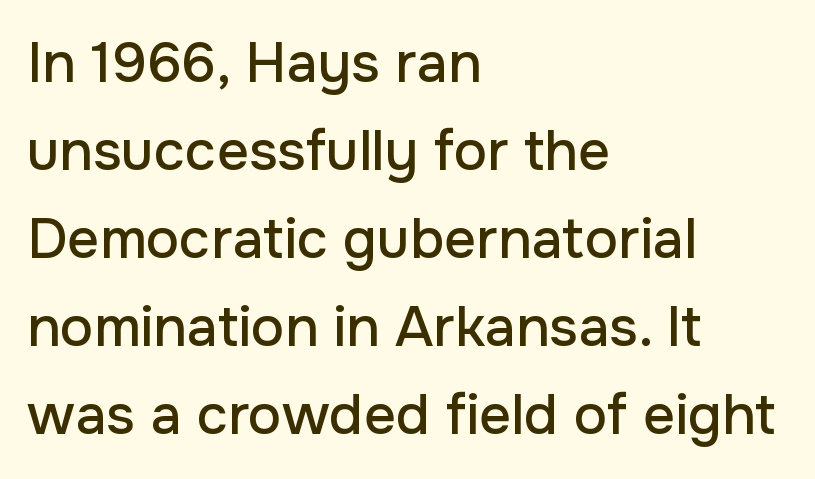
{"serif": "no", "italic": "no", "width": "normal", "stroke_contrast": "low", "x_height": "medium", "monospaced": "no", "underline": "no", "align": "left", "line_spacing": "normal", "line_spacing_ratio": 1.57, "letter_spacing": "normal", "letter_spacing_em": 0.0, "glyph_px": 56}
